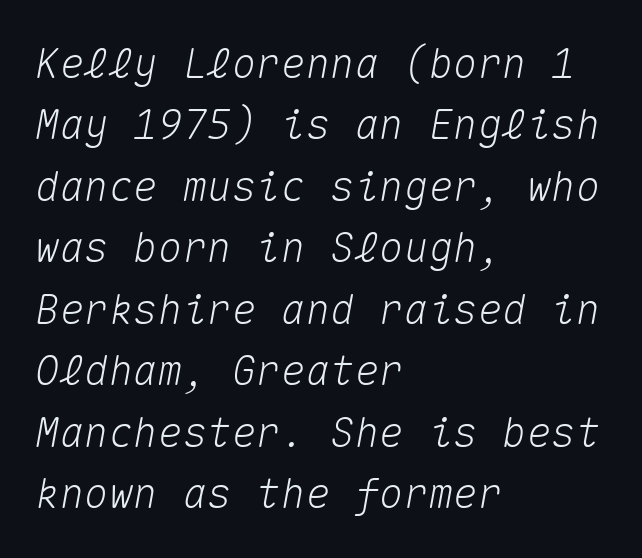
The image shows 41 px text type, italic (leaning right), monospaced; set left-aligned, normal line spacing (1.5x), normal letter spacing, not underlined; medium stroke contrast and a medium x-height.
